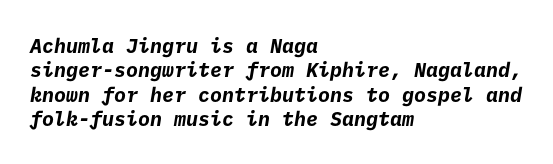
This sample uses plain, unmodified letter spacing. Words float on clear page, feet unadorned. Students, this is bold: see how much ink each stroke carries. The lines in this sample share a left origin and differ only in where they stop.
